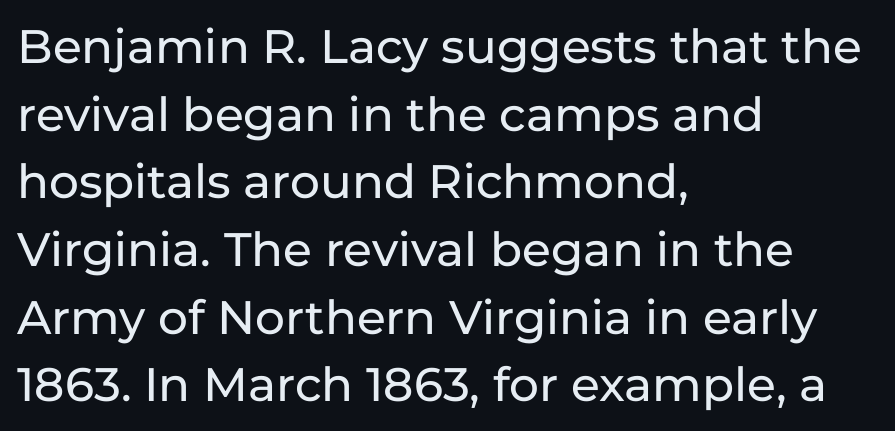
Q: Is the text italic (slanted)? A: No, it is upright.
Q: Is the typeface a serif or a sans-serif typeface? A: Sans-serif.
Q: Is the text underlined? A: No.
Q: How is the paragraph aligned? A: Left-aligned.
Q: Is the spacing between letters normal or unusually wide? A: Normal.
Q: Is the spacing between lines tight, normal or loose? A: Normal.
Q: Width (condensed, normal, or wide)? A: Normal.
Q: Stroke contrast? A: Low.
Q: x-height? A: Medium.
Q: Monospaced? A: No.
